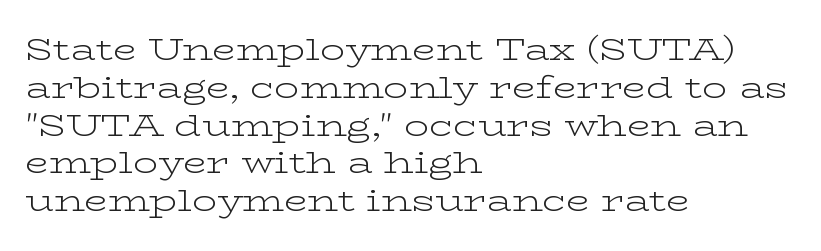
Q: Is the text bold? A: No.
Q: Is the text italic (slanted)? A: No, it is upright.
Q: Is the typeface a serif or a sans-serif typeface? A: Serif.
Q: Is the text underlined? A: No.
Q: How is the paragraph aligned? A: Left-aligned.
Q: Is the spacing between letters normal or unusually wide? A: Normal.
Q: Width (condensed, normal, or wide)? A: Wide.
Q: Stroke contrast? A: Low.
Q: x-height? A: Medium.
Q: Monospaced? A: No.
